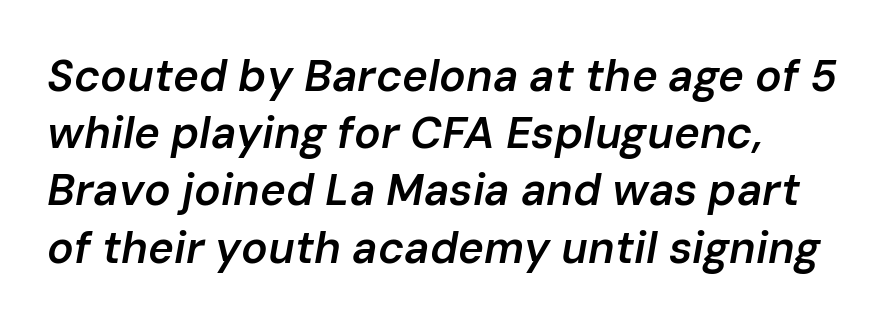
{"italic": "yes", "lean": "right", "slant_degrees": 10, "bold": "semi", "weight": "semibold", "width": "normal", "stroke_contrast": "low", "x_height": "medium", "monospaced": "no", "underline": "no", "line_spacing": "normal", "line_spacing_ratio": 1.3, "letter_spacing": "normal", "letter_spacing_em": 0.0, "glyph_px": 44}
